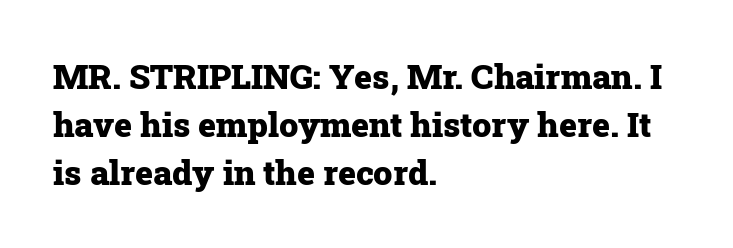
{"serif": "yes", "italic": "no", "bold": "yes", "weight": "heavy", "width": "normal", "stroke_contrast": "low", "x_height": "medium", "monospaced": "no", "underline": "no", "align": "left", "line_spacing": "normal", "line_spacing_ratio": 1.41, "letter_spacing": "normal", "letter_spacing_em": 0.0, "glyph_px": 34}
